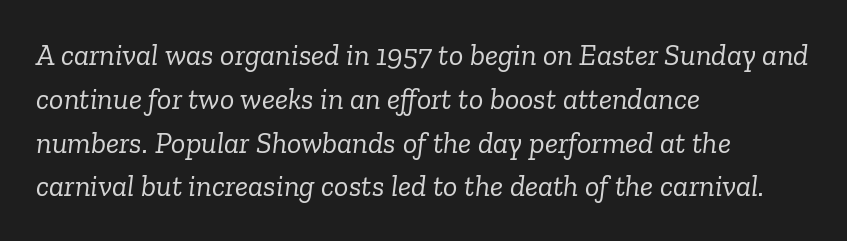
{"serif": "yes", "italic": "yes", "lean": "right", "slant_degrees": 6, "bold": "no", "weight": "light", "width": "normal", "stroke_contrast": "low", "x_height": "medium", "monospaced": "no", "underline": "no", "align": "left", "line_spacing": "normal", "line_spacing_ratio": 1.46, "letter_spacing": "normal", "letter_spacing_em": 0.0, "glyph_px": 30}
